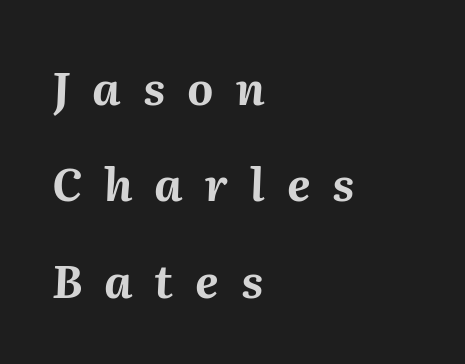
Q: Is the text bold? A: Yes.
Q: Is the text italic (slanted)? A: Yes, it leans right by about 2 degrees.
Q: Is the text underlined? A: No.
Q: How is the paragraph aligned? A: Left-aligned.
Q: Is the spacing between letters normal or unusually wide? A: Unusually wide.
Q: Is the spacing between lines tight, normal or loose? A: Loose.
Q: Width (condensed, normal, or wide)? A: Normal.
Q: Stroke contrast? A: Medium.
Q: x-height? A: Medium.
Q: Monospaced? A: No.
